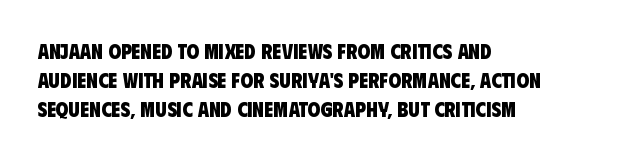
The image shows 21 px bold type; set left-aligned, normal line spacing (1.37x), normal letter spacing, not underlined.
